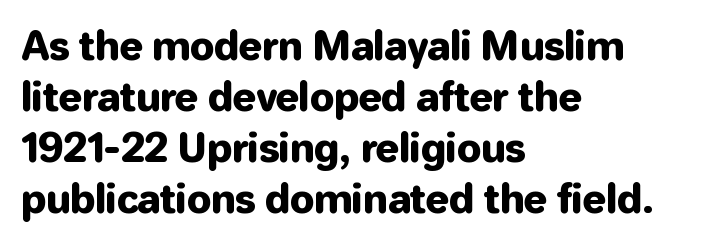
{"serif": "no", "italic": "no", "width": "normal", "stroke_contrast": "low", "x_height": "medium", "monospaced": "no", "underline": "no", "align": "left", "line_spacing": "normal", "line_spacing_ratio": 1.31, "letter_spacing": "normal", "letter_spacing_em": 0.0, "glyph_px": 39}
